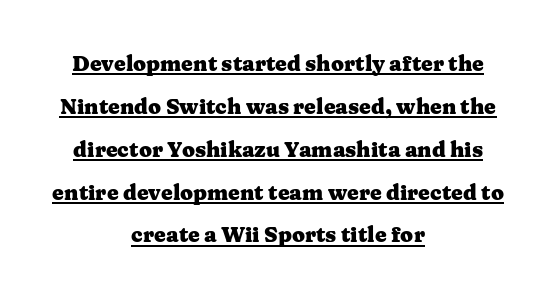
{"italic": "no", "bold": "yes", "underline": "yes", "align": "center", "line_spacing": "loose", "line_spacing_ratio": 2.04, "letter_spacing": "normal", "letter_spacing_em": 0.0, "glyph_px": 21}
